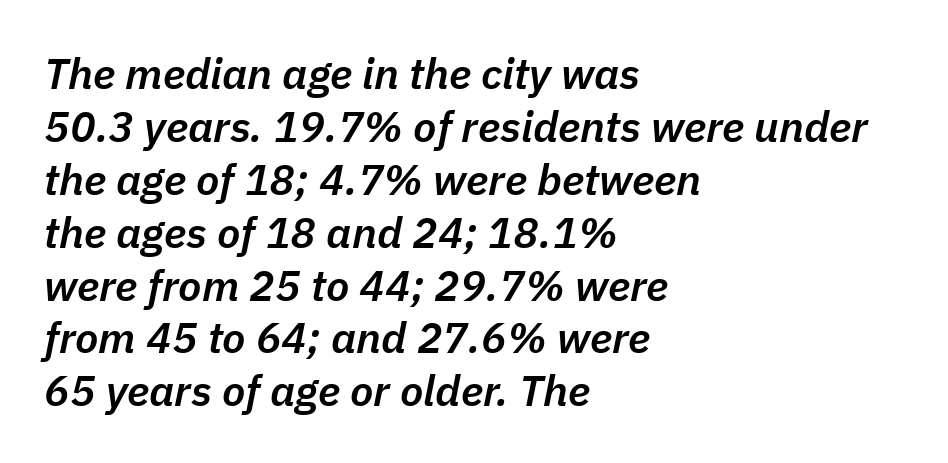
Q: Is the text bold? A: Semi-bold.
Q: Is the text italic (slanted)? A: Yes, it leans right by about 11 degrees.
Q: Is the text underlined? A: No.
Q: How is the paragraph aligned? A: Left-aligned.
Q: Is the spacing between letters normal or unusually wide? A: Normal.
Q: Width (condensed, normal, or wide)? A: Normal.
Q: Stroke contrast? A: Low.
Q: x-height? A: Medium.
Q: Monospaced? A: No.
